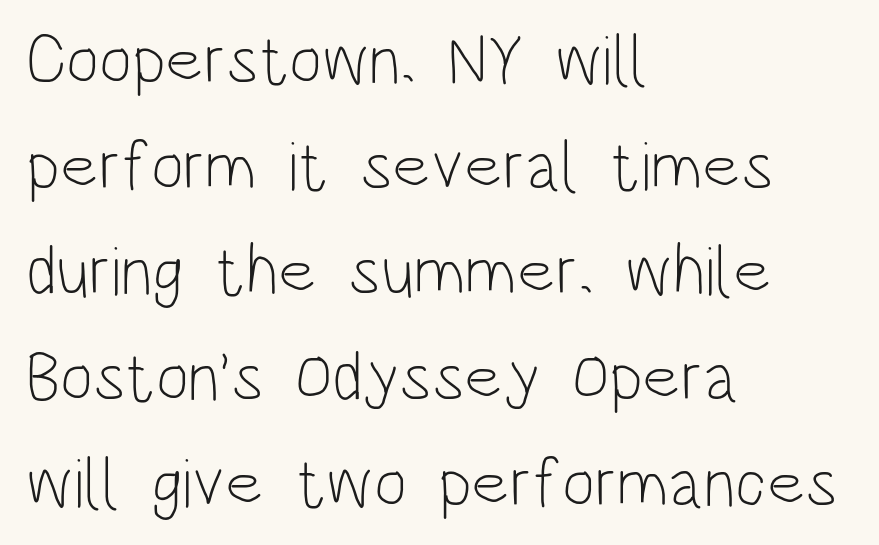
{"serif": "no", "italic": "no", "bold": "no", "weight": "light", "width": "condensed", "stroke_contrast": "low", "x_height": "large", "monospaced": "no", "underline": "no", "align": "left", "line_spacing": "normal", "line_spacing_ratio": 1.51, "letter_spacing": "normal", "letter_spacing_em": 0.0, "glyph_px": 70}
